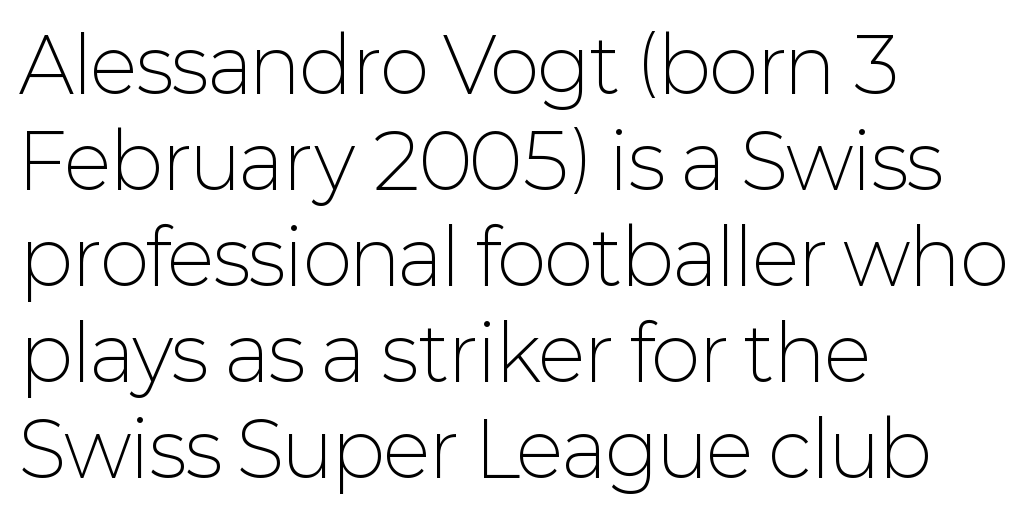
{"serif": "no", "italic": "no", "bold": "no", "weight": "light", "width": "normal", "stroke_contrast": "low", "x_height": "medium", "monospaced": "no", "underline": "no", "align": "left", "line_spacing": "normal", "line_spacing_ratio": 1.28, "letter_spacing": "normal", "letter_spacing_em": 0.0, "glyph_px": 75}
